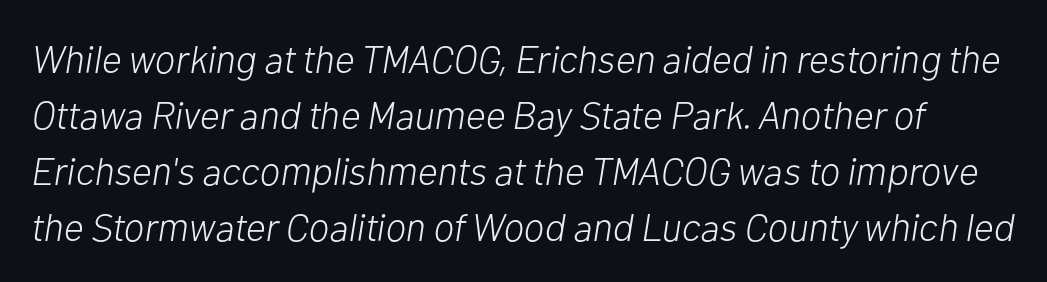
Bold? No — there's no thickening of the strokes. Does extra space separate the letters? No, they use regular spacing. The space between consecutive lines is moderate. Proportional: the letters do not fall into vertical columns. Nobody drew a line under any word here.
